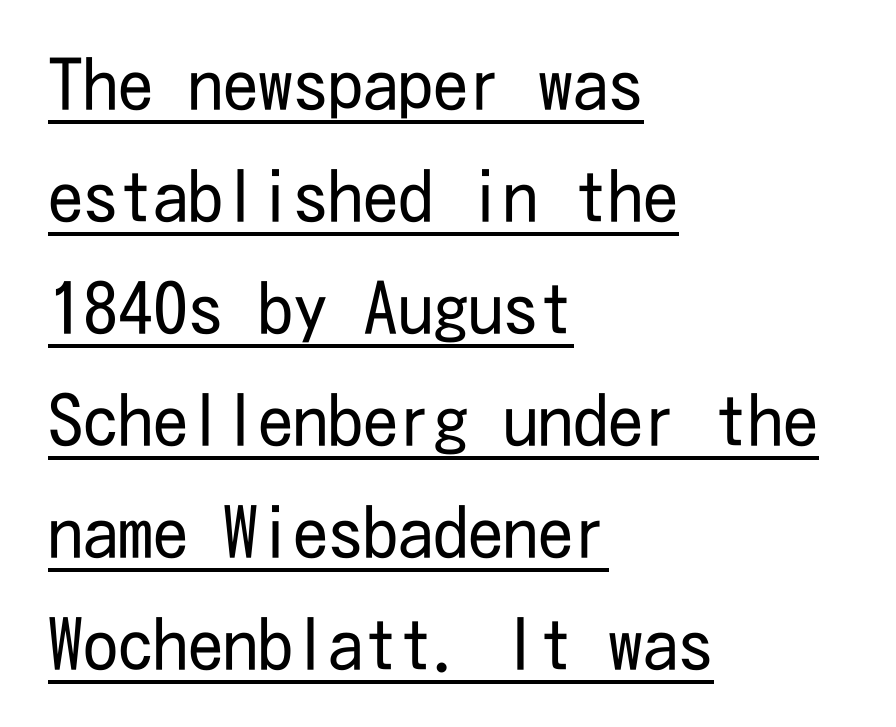
The glyphs are accompanied by a horizontal stroke just below them. Default kerning and tracking; the words read as compact shapes. The type sits square on the baseline with zero lean. Students, observe: this is what conventionally led text looks like. Each letter's strokes conclude bluntly, with no projecting serifs. A quiet, ordinary-to-light weight characterises the typeface.
